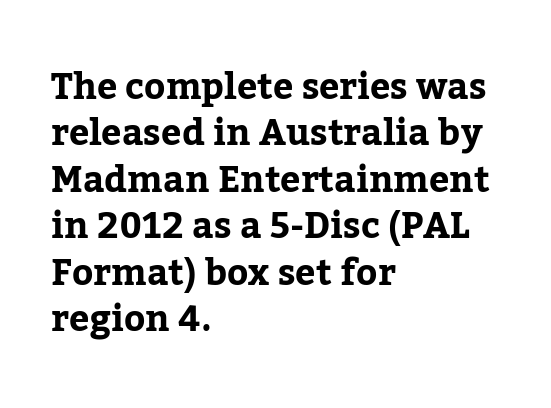
{"serif": "yes", "italic": "no", "bold": "yes", "weight": "bold", "width": "normal", "stroke_contrast": "low", "x_height": "medium", "monospaced": "no", "underline": "no", "align": "left", "line_spacing": "normal", "line_spacing_ratio": 1.29, "letter_spacing": "normal", "letter_spacing_em": 0.0, "glyph_px": 36}
